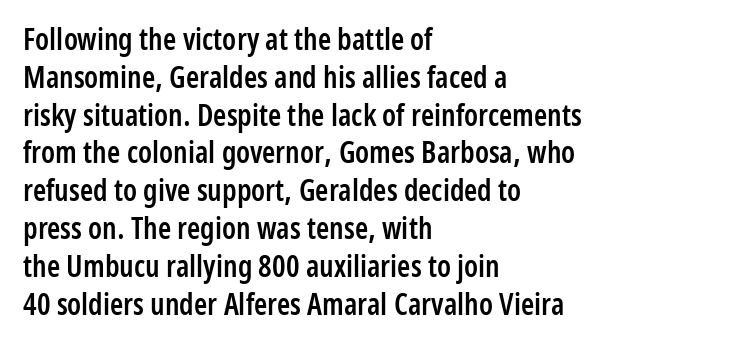
The image shows 30 px semibold, condensed sans-serif type, upright; set left-aligned, normal line spacing (1.26x), normal letter spacing, not underlined; low stroke contrast and a medium x-height.
